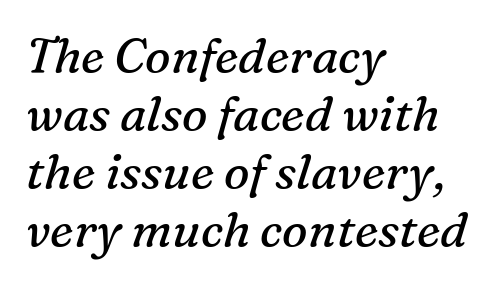
This rendering uses left alignment, leaving the right contour irregular. Decoration check: the copy has no underline. These glyphs show unthickened strokes, regular width or finer. Compared with ordinary roman type, these characters are visibly tilted. Compared with typical body copy, the letter spacing here is the same. Here the designer chose a conventional face with non-uniform glyph widths.
